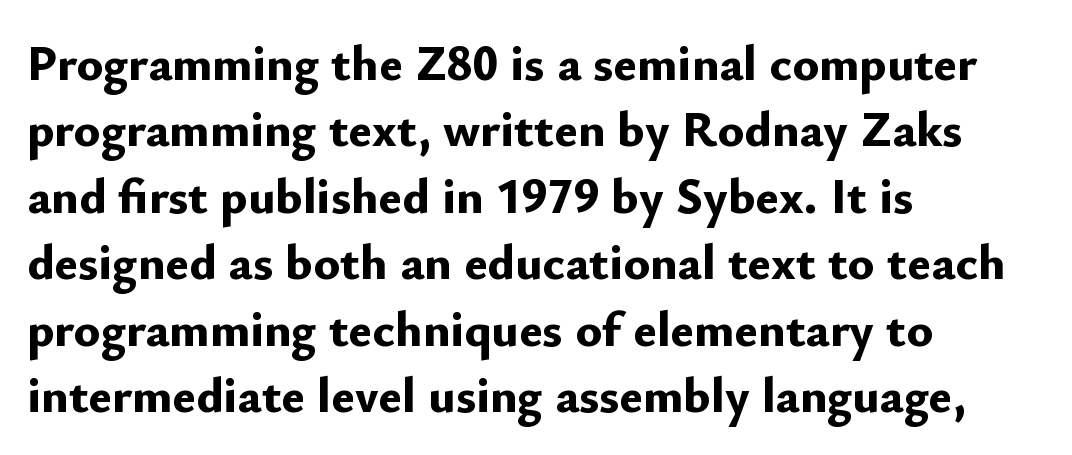
Check where the strokes stop: nothing finishes them off — pure sans. The letters are bold, with thick, heavy strokes. The rendering uses natural spacing where letterforms have individual widths. Bare-footed words on every line.
